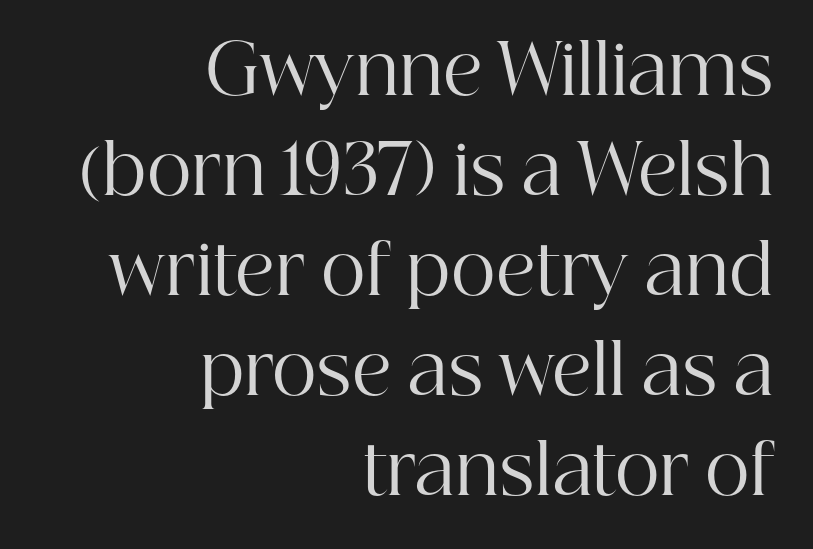
The image shows 69 px regular-weight serif type, upright; set right-aligned, normal line spacing (1.45x), normal letter spacing, not underlined; high stroke contrast and a medium x-height.
